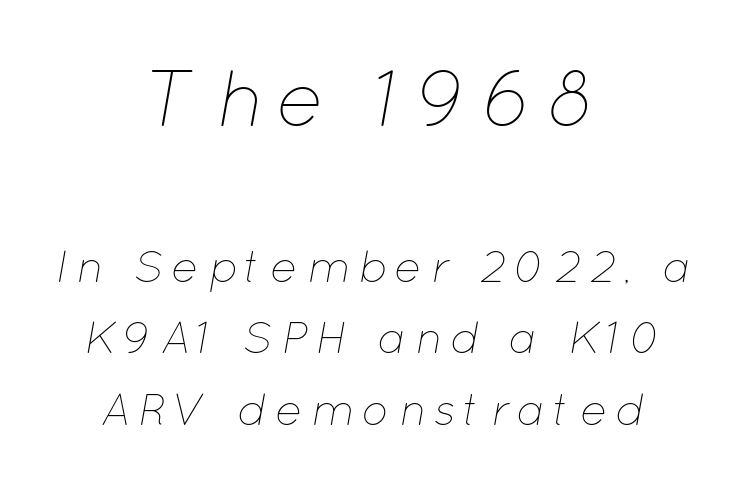
Q: Is the text bold? A: No.
Q: Is the text italic (slanted)? A: Yes, it leans right by about 12 degrees.
Q: Is the text underlined? A: No.
Q: How is the paragraph aligned? A: Centered.
Q: Is the spacing between lines tight, normal or loose? A: Normal.
Q: Which block of text is set in a larger size, the first (top) or the second (bottom)? A: The first (top) one.
Q: Width (condensed, normal, or wide)? A: Normal.
Q: Stroke contrast? A: Low.
Q: x-height? A: Medium.
Q: Monospaced? A: No.
